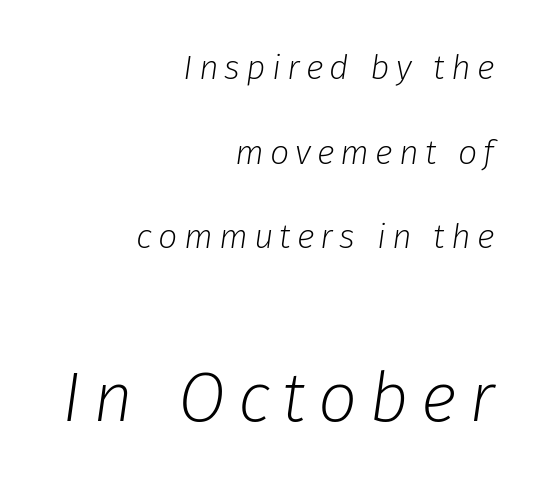
{"italic": "yes", "lean": "right", "slant_degrees": 8, "bold": "no", "weight": "light", "width": "normal", "stroke_contrast": "low", "x_height": "medium", "monospaced": "no", "underline": "no", "align": "right", "line_spacing": "loose", "line_spacing_ratio": 2.49, "larger_block": "second", "size_ratio": 2.03, "glyph_px": 69}
